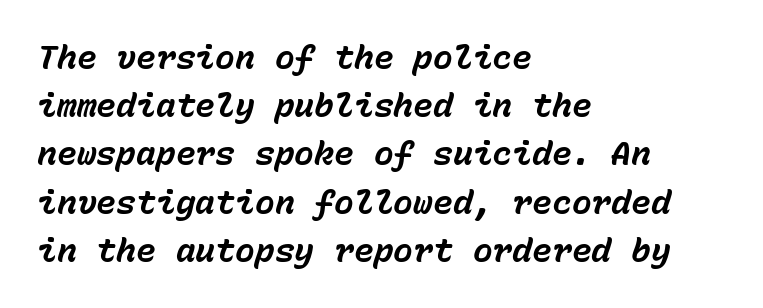
Q: Is the text bold? A: Yes.
Q: Is the text italic (slanted)? A: Yes, it leans right by about 15 degrees.
Q: Is the text underlined? A: No.
Q: How is the paragraph aligned? A: Left-aligned.
Q: Is the spacing between letters normal or unusually wide? A: Normal.
Q: Is the spacing between lines tight, normal or loose? A: Normal.
Q: Width (condensed, normal, or wide)? A: Normal.
Q: Stroke contrast? A: Low.
Q: x-height? A: Medium.
Q: Monospaced? A: Yes.
